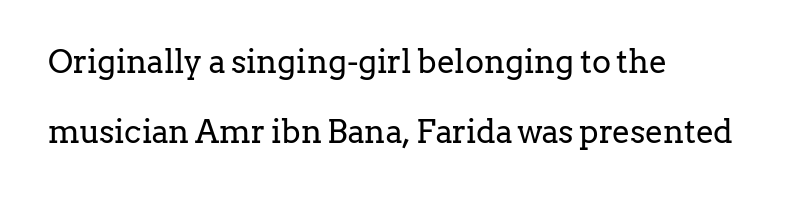
The image shows 32 px regular-weight serif type, upright; set left-aligned, loose line spacing (2.18x), normal letter spacing, not underlined; low stroke contrast and a medium x-height.
